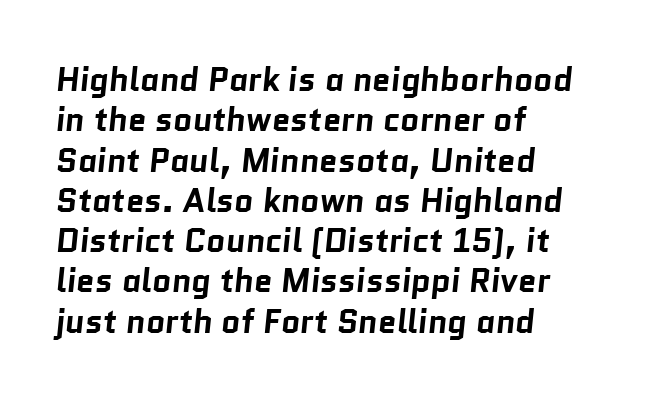
Q: Is the text bold? A: Yes.
Q: Is the typeface a serif or a sans-serif typeface? A: Sans-serif.
Q: Is the text underlined? A: No.
Q: How is the paragraph aligned? A: Left-aligned.
Q: Is the spacing between letters normal or unusually wide? A: Normal.
Q: Width (condensed, normal, or wide)? A: Normal.
Q: Stroke contrast? A: Low.
Q: x-height? A: Medium.
Q: Monospaced? A: No.
